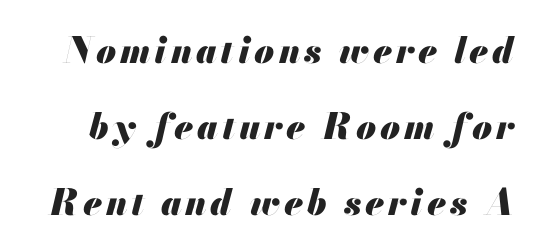
This rendering features lettering with no underline. A typesetter would call this proportional, since set widths differ per character. Students, observe: this is what heavily led, spacious text looks like. Heavy-handed strokes throughout: this text is bold. Rendered with sloped, italic letterforms.
